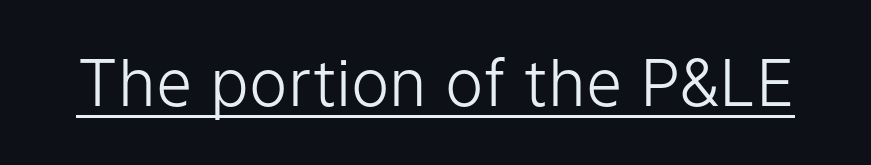
The image shows 65 px light sans-serif type, upright; set normal letter spacing, underlined; low stroke contrast and a medium x-height.
